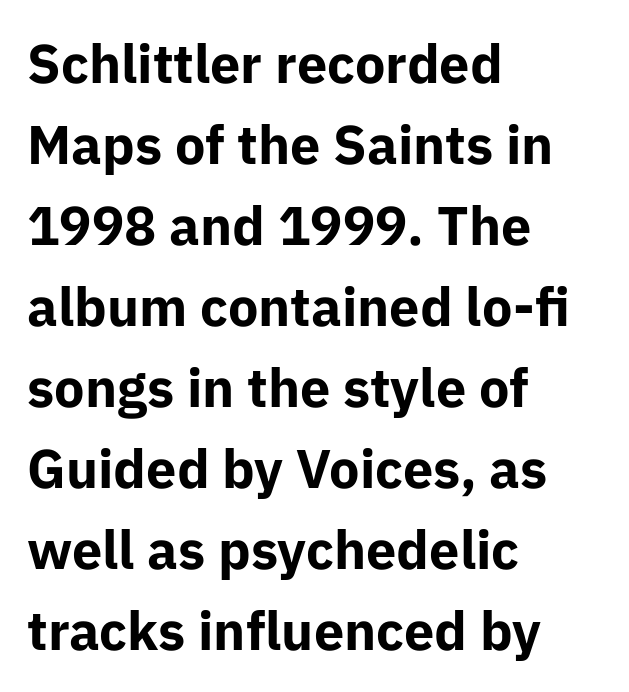
Q: Is the text bold? A: Yes.
Q: Is the text italic (slanted)? A: No, it is upright.
Q: Is the typeface a serif or a sans-serif typeface? A: Sans-serif.
Q: Is the text underlined? A: No.
Q: How is the paragraph aligned? A: Left-aligned.
Q: Is the spacing between letters normal or unusually wide? A: Normal.
Q: Is the spacing between lines tight, normal or loose? A: Normal.
Q: Width (condensed, normal, or wide)? A: Normal.
Q: Stroke contrast? A: Low.
Q: x-height? A: Medium.
Q: Monospaced? A: No.
